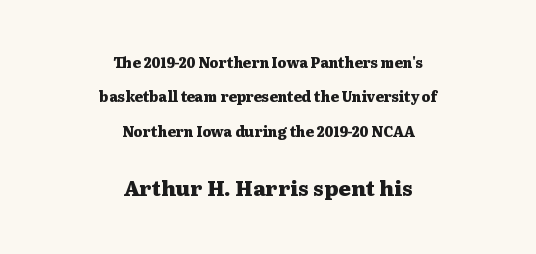
Q: Is the text bold? A: Yes.
Q: Is the text italic (slanted)? A: No, it is upright.
Q: Is the text underlined? A: No.
Q: How is the paragraph aligned? A: Centered.
Q: Is the spacing between letters normal or unusually wide? A: Normal.
Q: Is the spacing between lines tight, normal or loose? A: Loose.
Q: Which block of text is set in a larger size, the first (top) or the second (bottom)? A: The second (bottom) one.
